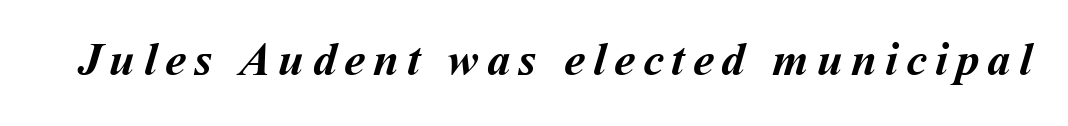
Q: Is the text bold? A: Yes.
Q: Is the text underlined? A: No.
Q: Width (condensed, normal, or wide)? A: Normal.
Q: Stroke contrast? A: Medium.
Q: x-height? A: Medium.
Q: Monospaced? A: No.
